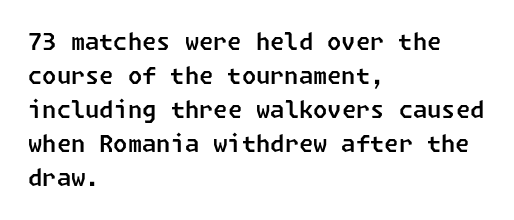
{"underline": "no", "align": "left", "line_spacing": "normal", "line_spacing_ratio": 1.48, "letter_spacing": "normal", "letter_spacing_em": 0.0, "glyph_px": 23}
